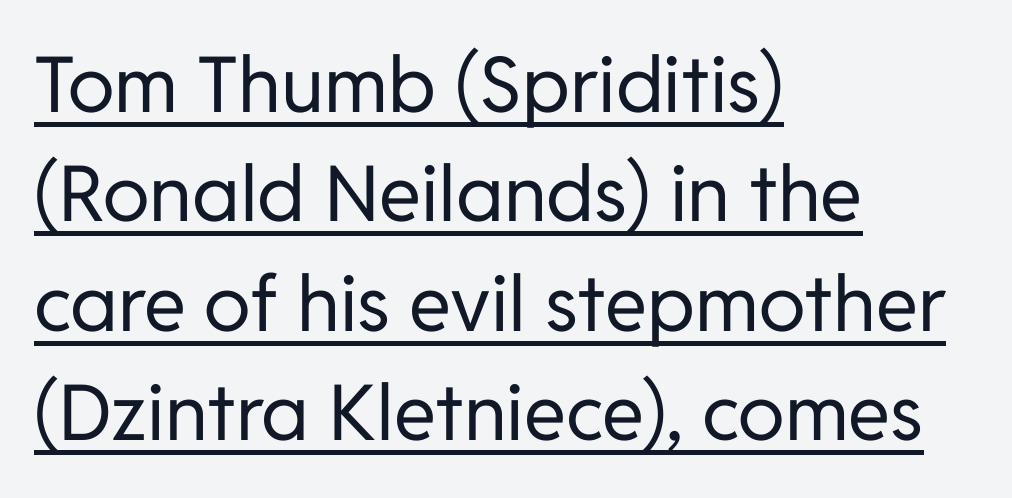
Q: Is the text bold? A: No.
Q: Is the text italic (slanted)? A: No, it is upright.
Q: Is the typeface a serif or a sans-serif typeface? A: Sans-serif.
Q: Is the text underlined? A: Yes.
Q: How is the paragraph aligned? A: Left-aligned.
Q: Is the spacing between letters normal or unusually wide? A: Normal.
Q: Is the spacing between lines tight, normal or loose? A: Normal.
Q: Width (condensed, normal, or wide)? A: Normal.
Q: Stroke contrast? A: Low.
Q: x-height? A: Medium.
Q: Monospaced? A: No.
